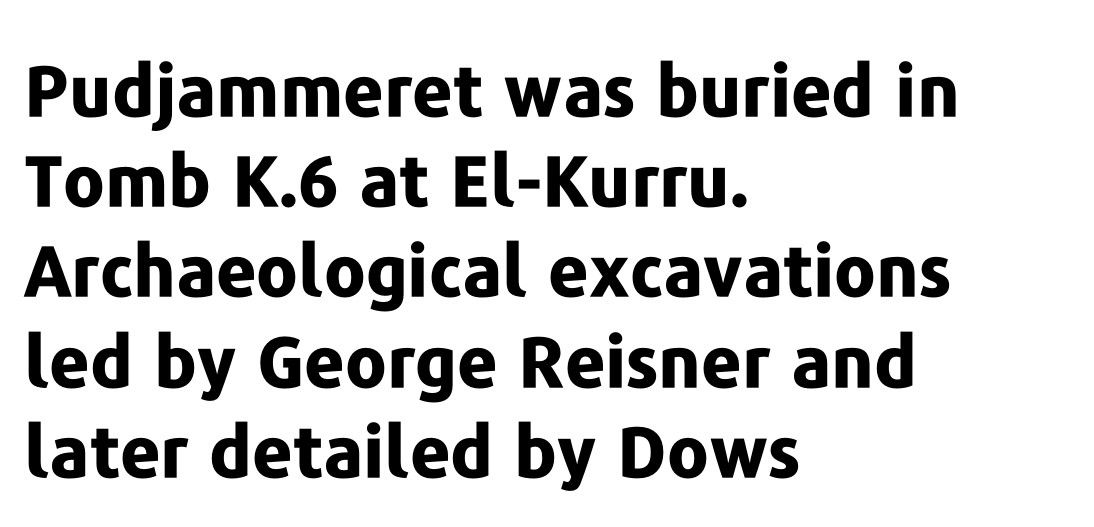
Nobody touched the tracking dial on this one. The axis of the letterforms is exactly vertical. Line starts are locked; line ends wander. Typographic density is high because the face is bold. The designer left line spacing at the default.
